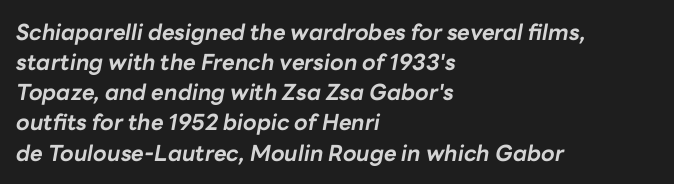
Typographic density is high because the face is bold. This rendering features lettering with no underline. Slant detected: the letters are inclined. The vertical gap from one line to the next is medium. Spacing between characters is what you'd get straight out of the box. Left-aligned paragraph, ragged on the right.
